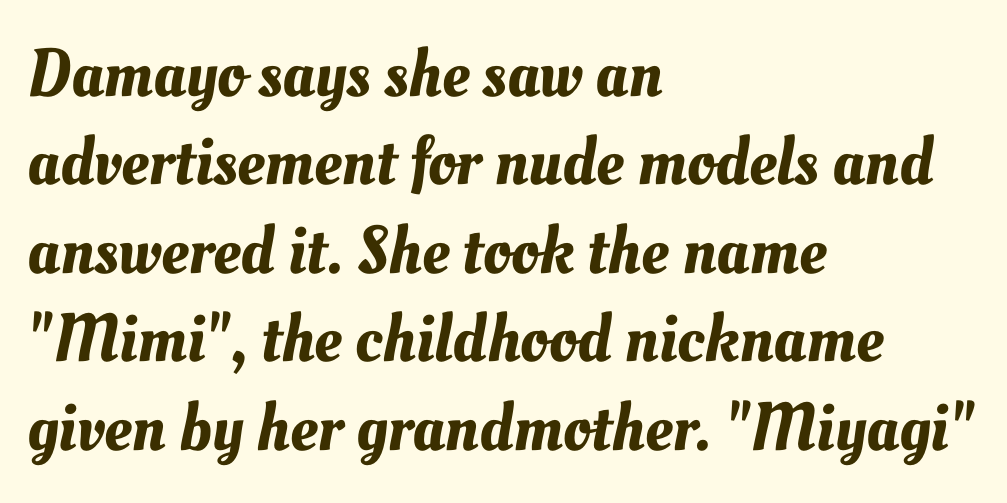
{"width": "normal", "stroke_contrast": "medium", "x_height": "small", "monospaced": "no", "underline": "no", "align": "left", "line_spacing": "normal", "line_spacing_ratio": 1.3, "letter_spacing": "normal", "letter_spacing_em": 0.0, "glyph_px": 68}
